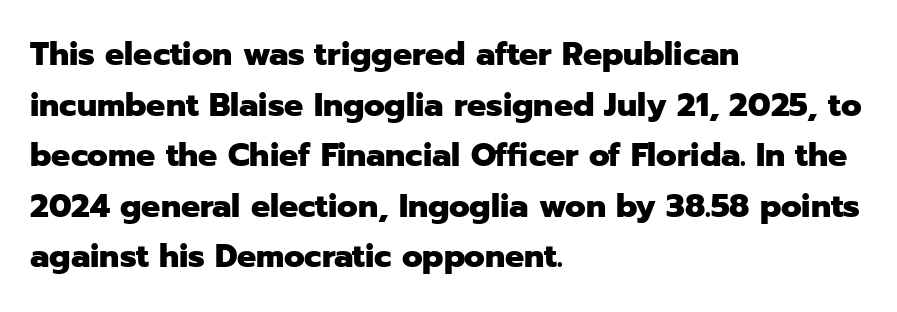
Note the varied advance widths — an 'i' is clearly narrower than an 'm'. Underline: absent. In CSS terms this would be text-align: left. What kind of face is this? One without serifs — a sans. You'd pick this weight for a headline — it's a proper bold. The space between consecutive lines is moderate.
